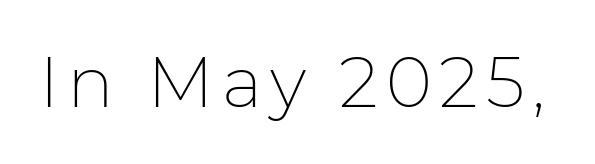
Compared with a typical body face, this is equally light or lighter still. A typesetter would mark this as roman, not italic. The foot of each line stays bare and open. Font category for this specimen: sans-serif. You could not count columns in this text — the font is proportionally spaced.
